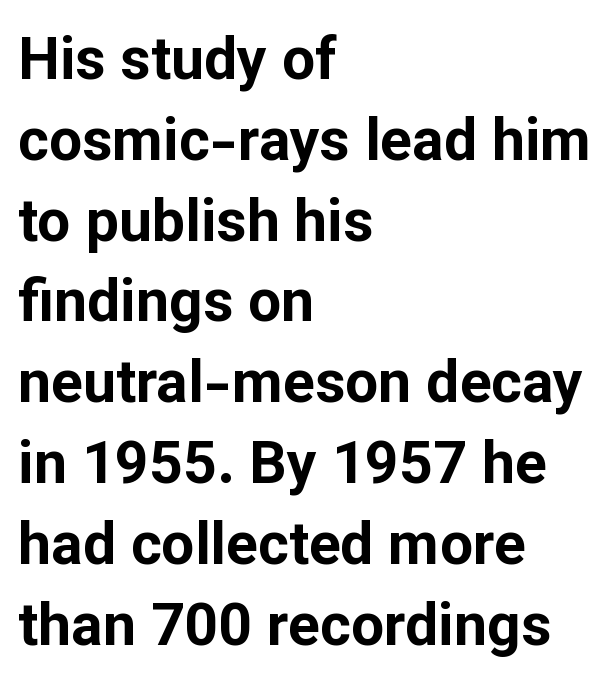
Unmarked baselines from the first word to the last. Between one letter and the next there's only the usual sliver of space. A typesetter would call this proportional, since set widths differ per character. Every stem runs plumb, perpendicular to the baseline. Letterform terminals end flat and unadorned throughout the passage. Line starts are locked; line ends wander.
